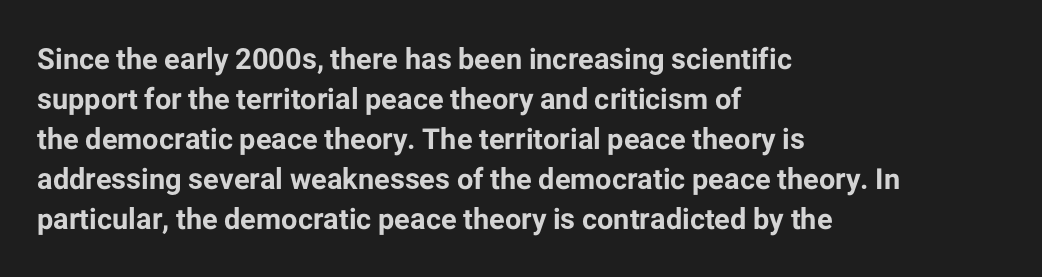
{"serif": "no", "italic": "no", "bold": "yes", "weight": "bold", "width": "normal", "stroke_contrast": "low", "x_height": "medium", "monospaced": "no", "underline": "no", "align": "left", "line_spacing": "normal", "line_spacing_ratio": 1.38, "letter_spacing": "normal", "letter_spacing_em": 0.0, "glyph_px": 29}
